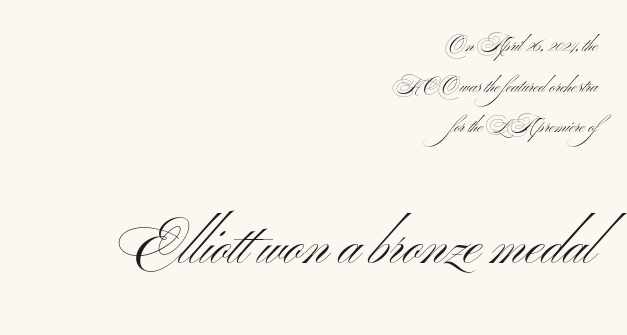
Type style note: lacks serifs. Here the glyphs are tracked normally, forming tight word shapes. What's the leading like? Stretched, with rows far apart.
